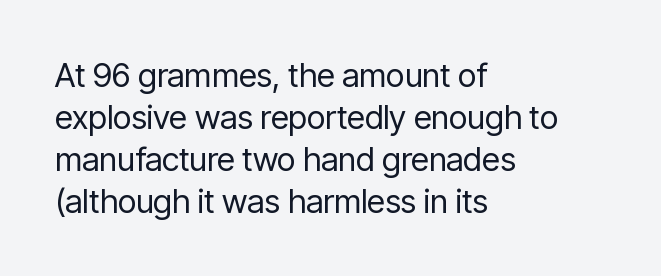
{"serif": "no", "italic": "no", "bold": "no", "weight": "regular", "width": "condensed", "stroke_contrast": "low", "x_height": "medium", "monospaced": "no", "underline": "no", "align": "left", "line_spacing": "normal", "line_spacing_ratio": 1.27, "letter_spacing": "normal", "letter_spacing_em": 0.0, "glyph_px": 33}
